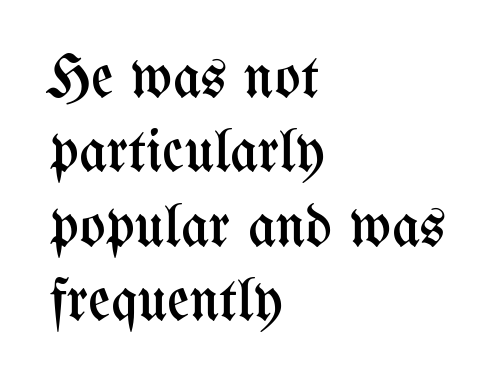
Q: Is the text bold? A: No.
Q: Is the text italic (slanted)? A: No, it is upright.
Q: Is the text underlined? A: No.
Q: How is the paragraph aligned? A: Left-aligned.
Q: Is the spacing between letters normal or unusually wide? A: Normal.
Q: Width (condensed, normal, or wide)? A: Condensed.
Q: Stroke contrast? A: Medium.
Q: x-height? A: Medium.
Q: Monospaced? A: No.
